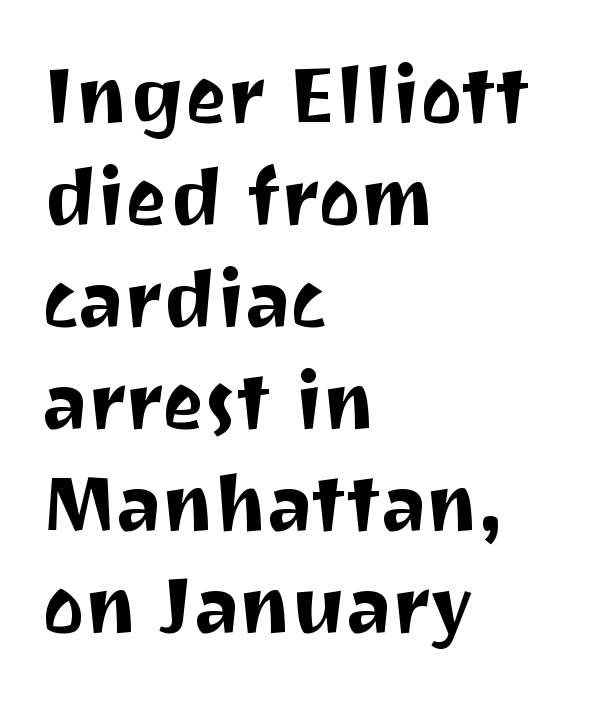
The image shows 79 px sans-serif type, upright; set left-aligned, normal line spacing (1.29x), normal letter spacing, not underlined; medium stroke contrast and a medium x-height.
